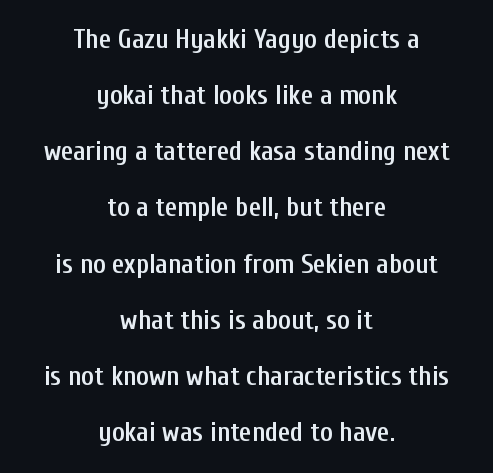
These words are printed semibold, heavier than regular yet not bold. Horizontal bands of white between lines are thick stripes. If you drew a line through each stem, it would be perfectly vertical. How are the letters spaced? Ordinarily, with no added tracking.
